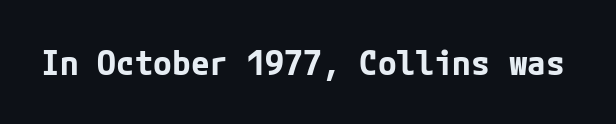
The glyphs have the mass of a bold cut. Rule under the text: the space is simply empty. Tracking here is standard; glyphs follow each other at the usual distance. The lettering holds an erect, upright posture throughout. Regarding serifs, this sample does without them.
